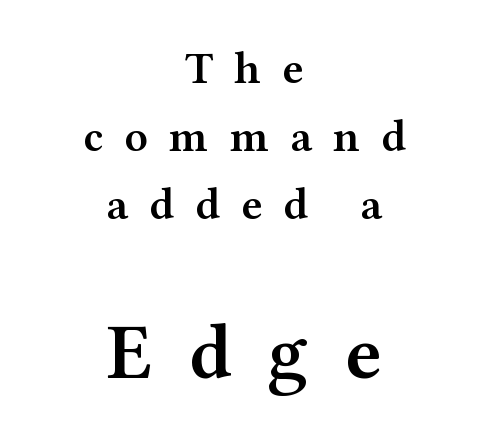
The passage shown is typed in a proportional face where columns would drift. The rag falls on both sides of this text block equally. What stands out about the letter spacing? Its width — letters are far apart. Note: smaller setting up top, larger setting below. On the weight axis this lands at semibold, roughly 600. Nobody drew a line under any word here.
